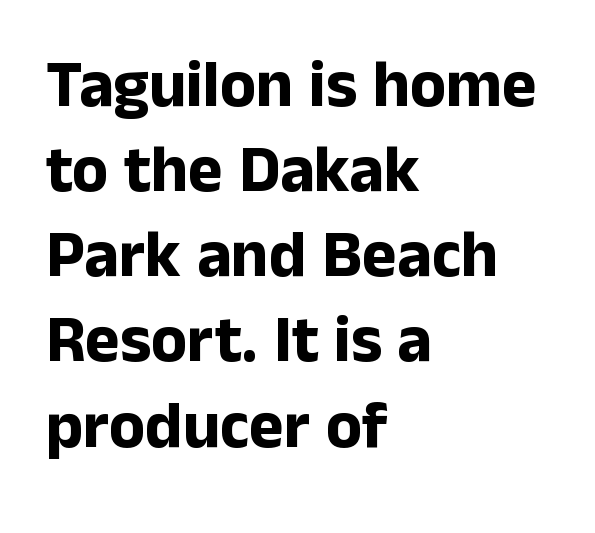
{"serif": "no", "italic": "no", "bold": "yes", "weight": "bold", "width": "normal", "stroke_contrast": "low", "x_height": "medium", "monospaced": "no", "underline": "no", "align": "left", "line_spacing": "normal", "line_spacing_ratio": 1.29, "letter_spacing": "normal", "letter_spacing_em": 0.0, "glyph_px": 66}
